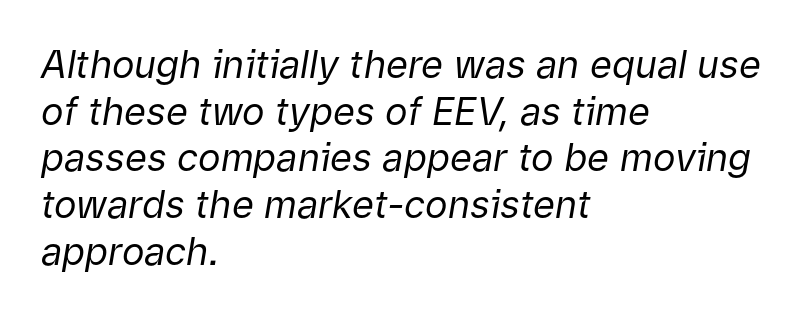
Q: Is the text bold? A: No.
Q: Is the text italic (slanted)? A: Yes, it leans right by about 9 degrees.
Q: Is the text underlined? A: No.
Q: How is the paragraph aligned? A: Left-aligned.
Q: Is the spacing between letters normal or unusually wide? A: Normal.
Q: Width (condensed, normal, or wide)? A: Normal.
Q: Stroke contrast? A: Low.
Q: x-height? A: Medium.
Q: Monospaced? A: No.
